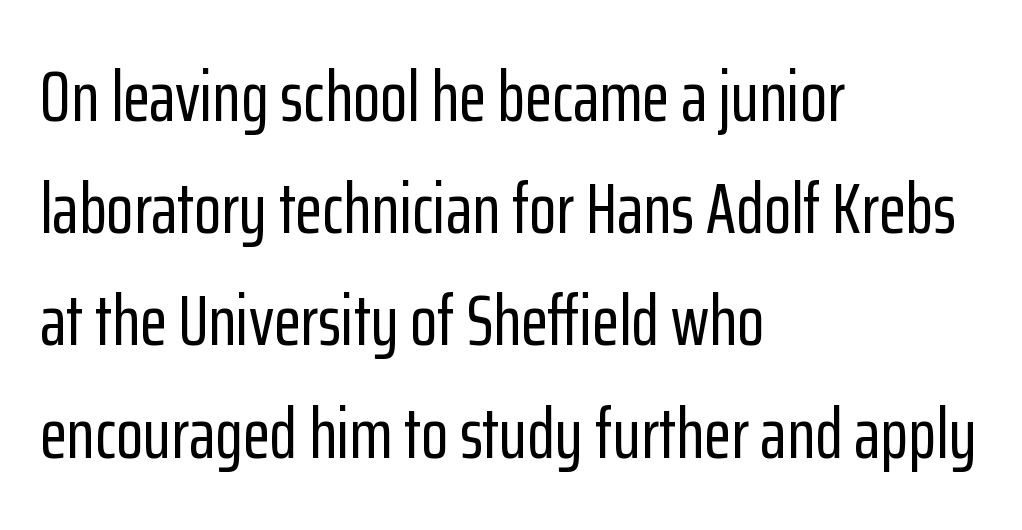
Q: Is the text italic (slanted)? A: No, it is upright.
Q: Is the typeface a serif or a sans-serif typeface? A: Sans-serif.
Q: Is the text underlined? A: No.
Q: How is the paragraph aligned? A: Left-aligned.
Q: Is the spacing between letters normal or unusually wide? A: Normal.
Q: Is the spacing between lines tight, normal or loose? A: Normal.
Q: Width (condensed, normal, or wide)? A: Condensed.
Q: Stroke contrast? A: Low.
Q: x-height? A: Medium.
Q: Monospaced? A: No.
